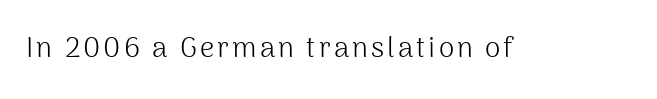
{"serif": "no", "italic": "no", "bold": "no", "weight": "light", "width": "normal", "stroke_contrast": "medium", "x_height": "medium", "monospaced": "no", "underline": "no", "glyph_px": 28}
